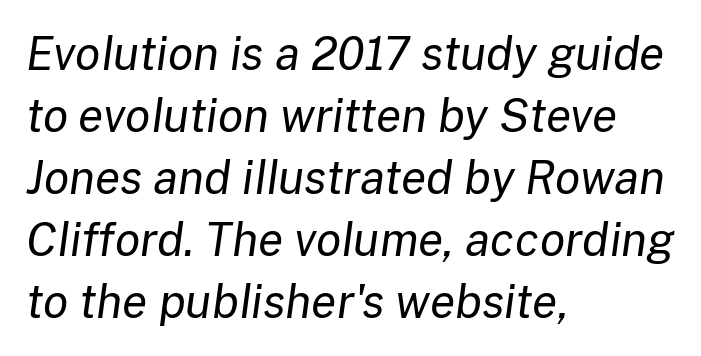
Q: Is the text bold? A: No.
Q: Is the text italic (slanted)? A: Yes, it leans right by about 8 degrees.
Q: Is the text underlined? A: No.
Q: How is the paragraph aligned? A: Left-aligned.
Q: Is the spacing between letters normal or unusually wide? A: Normal.
Q: Is the spacing between lines tight, normal or loose? A: Normal.
Q: Width (condensed, normal, or wide)? A: Normal.
Q: Stroke contrast? A: Low.
Q: x-height? A: Medium.
Q: Monospaced? A: No.
